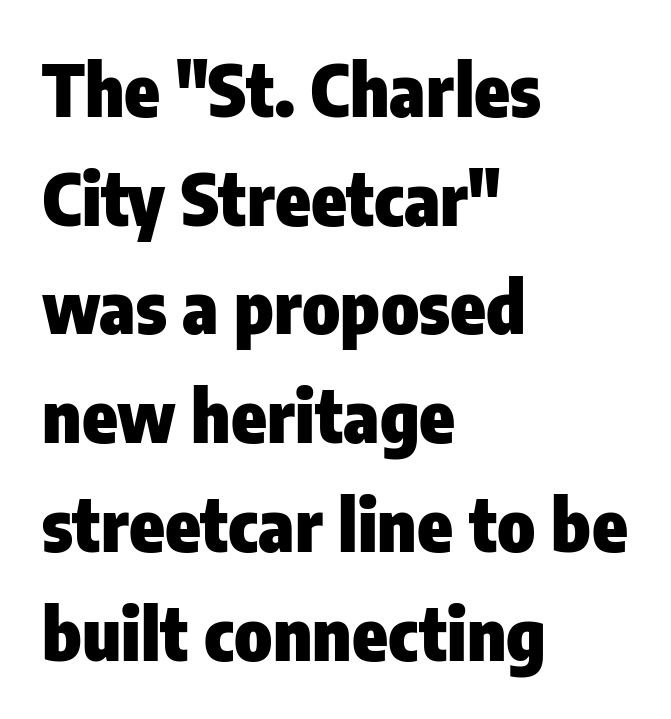
Q: Is the text bold? A: Yes.
Q: Is the text italic (slanted)? A: No, it is upright.
Q: Is the typeface a serif or a sans-serif typeface? A: Sans-serif.
Q: Is the text underlined? A: No.
Q: How is the paragraph aligned? A: Left-aligned.
Q: Is the spacing between letters normal or unusually wide? A: Normal.
Q: Is the spacing between lines tight, normal or loose? A: Normal.
Q: Width (condensed, normal, or wide)? A: Condensed.
Q: Stroke contrast? A: Low.
Q: x-height? A: Medium.
Q: Monospaced? A: No.
